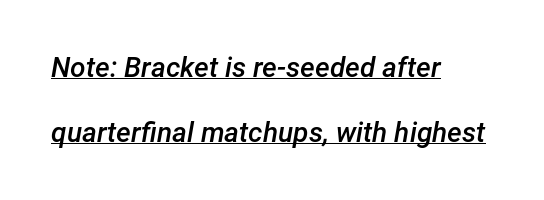
The image shows 28 px semibold type, italic (leaning right); set left-aligned, loose line spacing (2.32x), normal letter spacing, underlined; low stroke contrast and a medium x-height.
